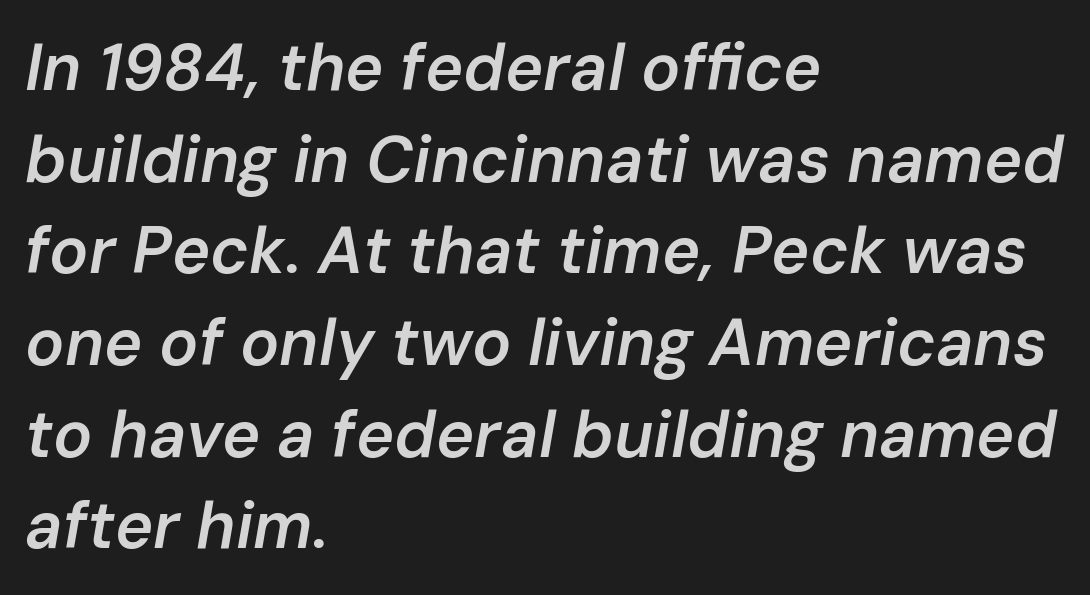
Characters are canted at an angle relative to the baseline's perpendicular. A typesetter would call this proportional, since set widths differ per character. A normal amount of white space separates one row of letters from the next. Glance below the letters and you will spot only blank space. A semibold gives these letters moderate extra thickness, short of bold. Left-aligned paragraph, ragged on the right.
